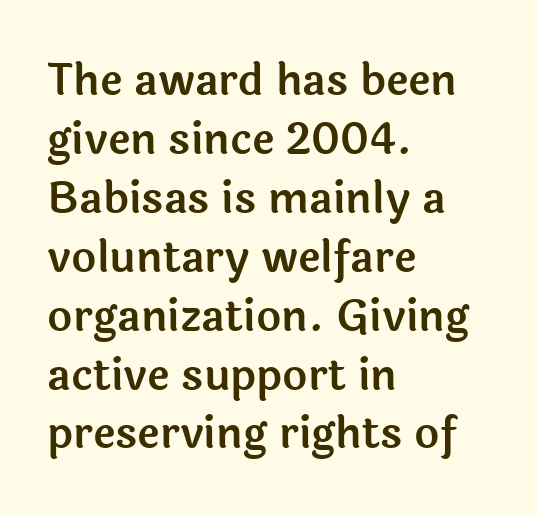
No word sits above an underline. Vertically, the passage feels balanced, rows spaced as you'd expect. Ordinary non-slanted type is in use. Think of a printed novel: that variable character pitch is what you see here. The text was rendered using a sans face with plain stroke endings.
